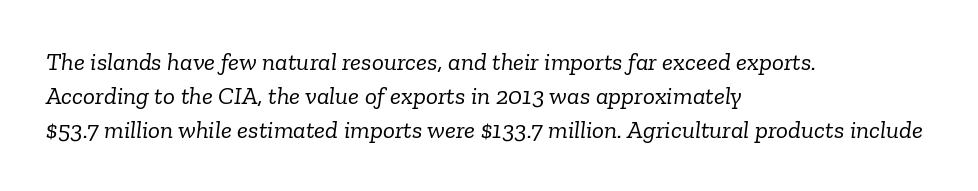
Stems here are at most as thick as an everyday book face. The designer left line spacing at the default. An italicized treatment has been applied to the whole sample. Compared with typical body copy, the letter spacing here is the same.
